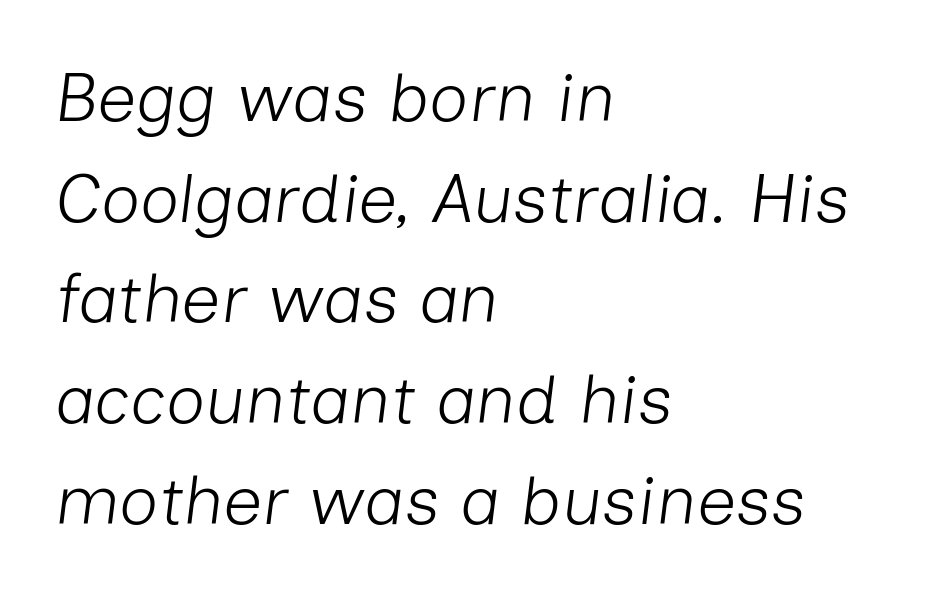
The image shows 69 px light type, italic (leaning right); set left-aligned, normal line spacing (1.46x), normal letter spacing, not underlined; low stroke contrast and a medium x-height.
